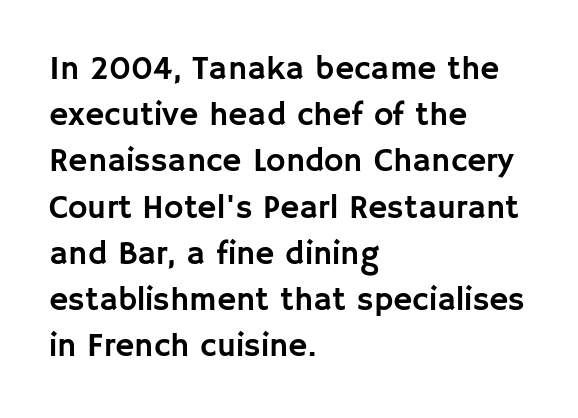
{"serif": "no", "italic": "no", "width": "normal", "stroke_contrast": "low", "x_height": "large", "monospaced": "no", "underline": "no", "align": "left", "line_spacing": "normal", "line_spacing_ratio": 1.4, "letter_spacing": "normal", "letter_spacing_em": 0.0, "glyph_px": 33}
